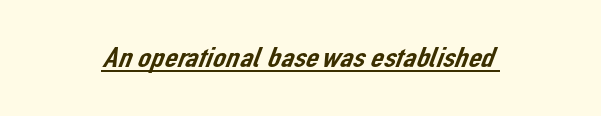
The image shows 29 px sans-serif type; set normal letter spacing, underlined; low stroke contrast and a medium x-height.
